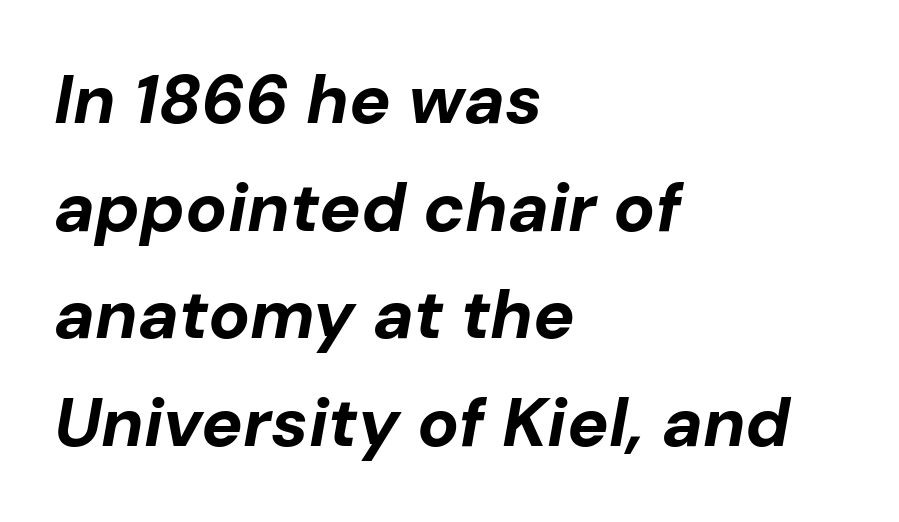
The image shows 69 px bold type, italic (leaning right); set left-aligned, normal line spacing (1.56x), normal letter spacing, not underlined; low stroke contrast and a medium x-height.
